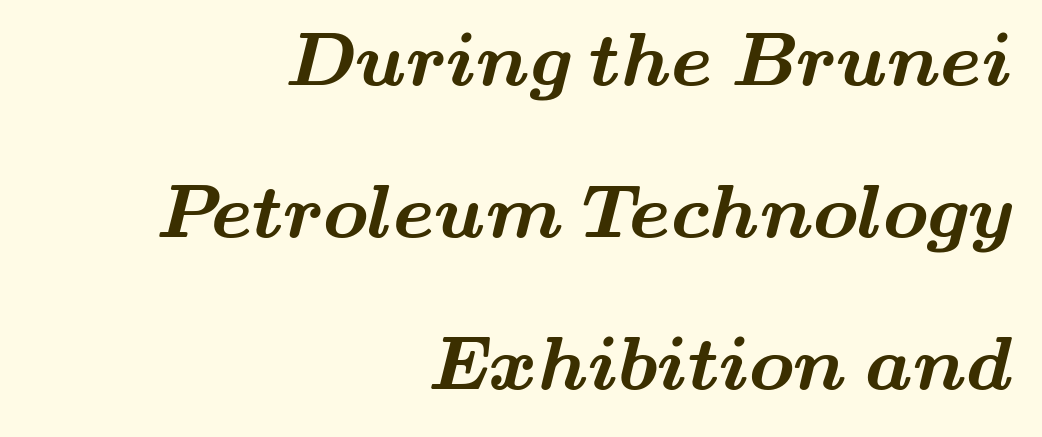
The passage shown is emphatically bold. Horizontal alignment here is rightward, an uncommon choice for prose. Think of a printed novel: that variable character pitch is what you see here. Words float on clear page, feet unadorned.
